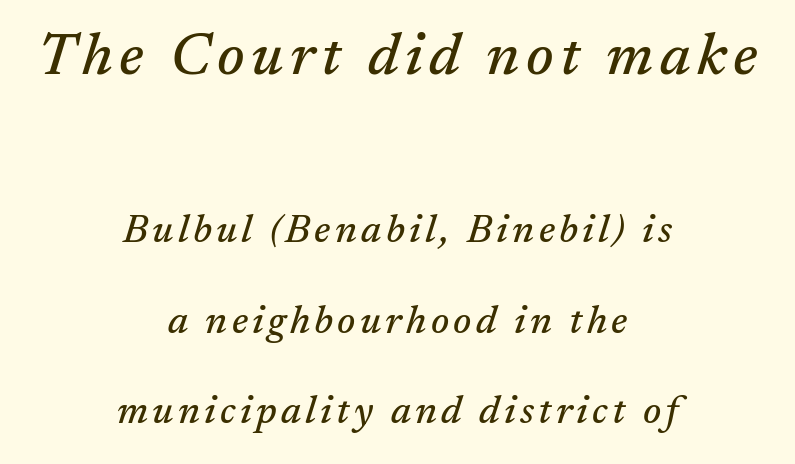
{"serif": "yes", "italic": "yes", "lean": "right", "slant_degrees": 17, "width": "normal", "stroke_contrast": "medium", "x_height": "medium", "monospaced": "no", "underline": "no", "align": "center", "line_spacing": "loose", "line_spacing_ratio": 2.31, "larger_block": "first", "size_ratio": 1.51, "glyph_px": 59}
